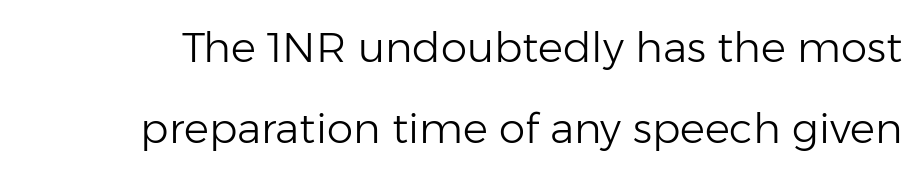
Q: Is the text bold? A: No.
Q: Is the text italic (slanted)? A: No, it is upright.
Q: Is the typeface a serif or a sans-serif typeface? A: Sans-serif.
Q: Is the text underlined? A: No.
Q: Is the spacing between letters normal or unusually wide? A: Normal.
Q: Is the spacing between lines tight, normal or loose? A: Loose.
Q: Width (condensed, normal, or wide)? A: Normal.
Q: Stroke contrast? A: Low.
Q: x-height? A: Medium.
Q: Monospaced? A: No.
